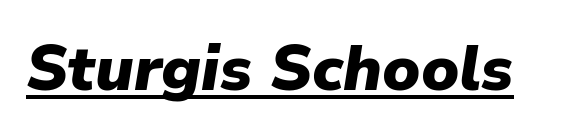
Q: Is the text bold? A: Yes.
Q: Is the text italic (slanted)? A: Yes, it leans right by about 9 degrees.
Q: Is the text underlined? A: Yes.
Q: Is the spacing between letters normal or unusually wide? A: Normal.
Q: Width (condensed, normal, or wide)? A: Normal.
Q: Stroke contrast? A: Low.
Q: x-height? A: Medium.
Q: Monospaced? A: No.
